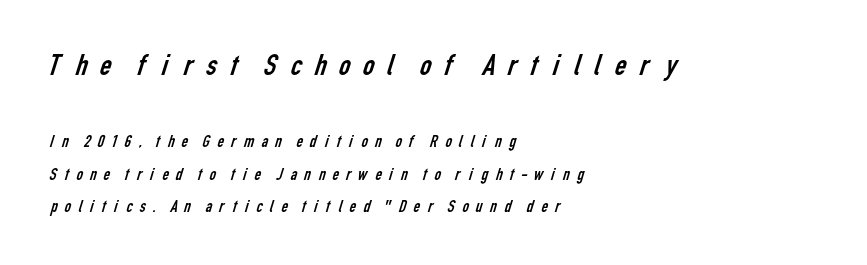
Q: Is the text bold? A: No.
Q: Is the typeface a serif or a sans-serif typeface? A: Sans-serif.
Q: Is the text underlined? A: No.
Q: How is the paragraph aligned? A: Left-aligned.
Q: Is the spacing between letters normal or unusually wide? A: Unusually wide.
Q: Which block of text is set in a larger size, the first (top) or the second (bottom)? A: The first (top) one.
Q: Width (condensed, normal, or wide)? A: Condensed.
Q: Stroke contrast? A: Low.
Q: x-height? A: Medium.
Q: Monospaced? A: No.
